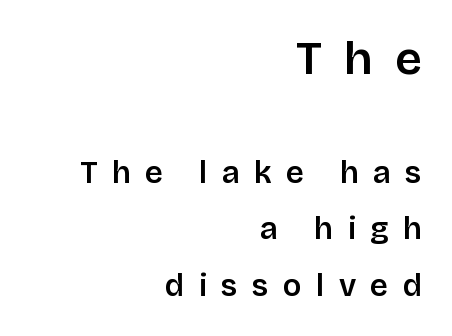
The image shows 47 px semibold sans-serif type, upright; set right-aligned, line spacing 1.83x, unusually wide letter spacing (+0.46 em), not underlined; the first (top) block is 1.52x larger; low stroke contrast and a large x-height.
